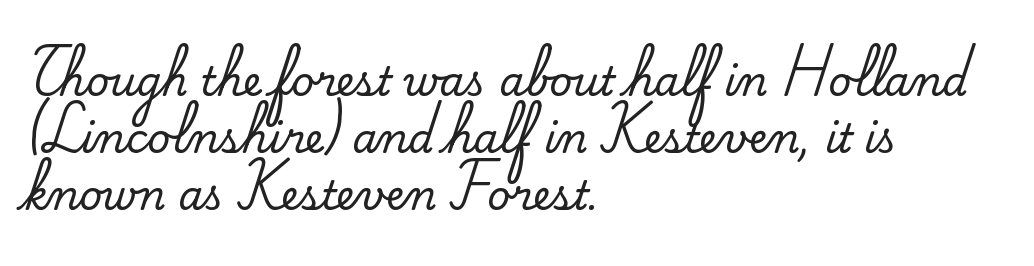
The image shows 40 px serif type; set left-aligned, normal line spacing (1.43x), normal letter spacing, not underlined; medium stroke contrast and a small x-height.
